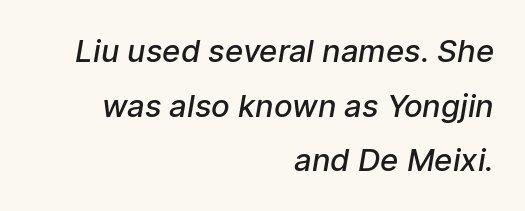
Q: Is the text bold? A: Semi-bold.
Q: Is the typeface a serif or a sans-serif typeface? A: Sans-serif.
Q: Is the text underlined? A: No.
Q: How is the paragraph aligned? A: Right-aligned.
Q: Is the spacing between letters normal or unusually wide? A: Normal.
Q: Width (condensed, normal, or wide)? A: Normal.
Q: Stroke contrast? A: Low.
Q: x-height? A: Medium.
Q: Monospaced? A: No.
